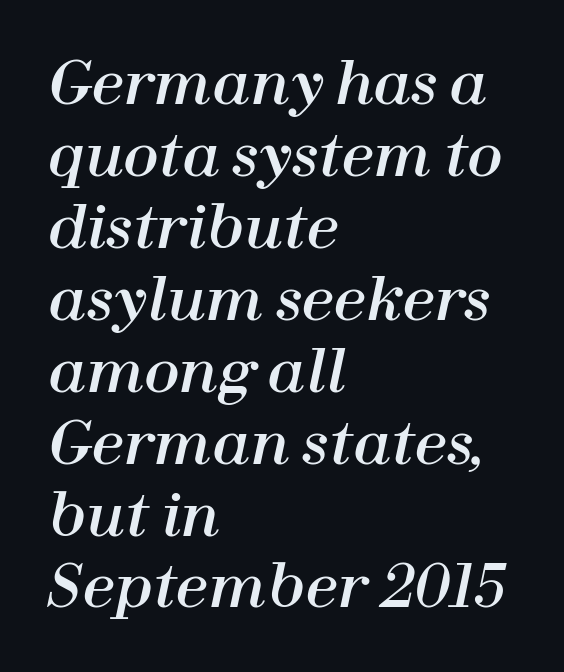
The image shows 58 px text type, italic (leaning right); set left-aligned, line spacing 1.24x, normal letter spacing, not underlined; high stroke contrast and a medium x-height.
